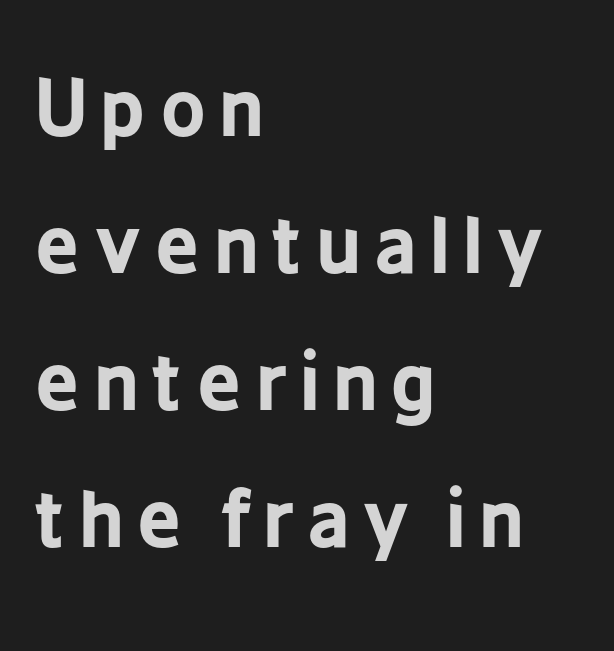
{"serif": "no", "italic": "no", "bold": "yes", "weight": "bold", "width": "condensed", "stroke_contrast": "low", "x_height": "medium", "monospaced": "no", "underline": "no", "align": "left", "line_spacing_ratio": 1.78, "glyph_px": 77}
